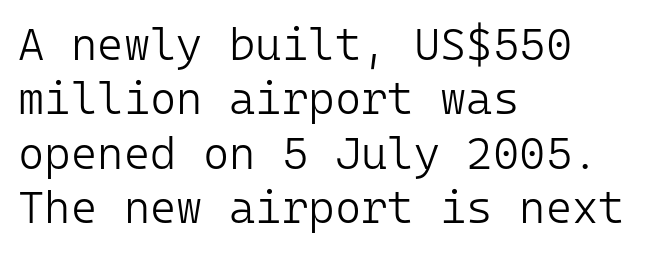
{"serif": "no", "italic": "no", "bold": "no", "weight": "light", "width": "normal", "stroke_contrast": "low", "x_height": "medium", "monospaced": "yes", "underline": "no", "align": "left", "line_spacing_ratio": 1.21, "letter_spacing": "normal", "letter_spacing_em": 0.0, "glyph_px": 45}
